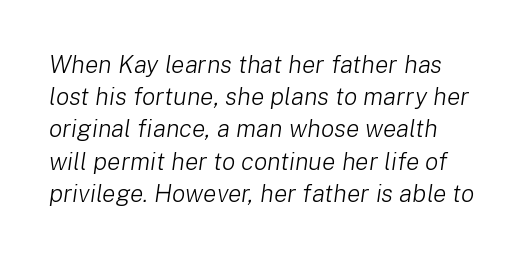
{"italic": "yes", "lean": "right", "slant_degrees": 8, "bold": "no", "underline": "no", "line_spacing": "normal", "line_spacing_ratio": 1.29, "letter_spacing": "normal", "letter_spacing_em": 0.0, "glyph_px": 25}
